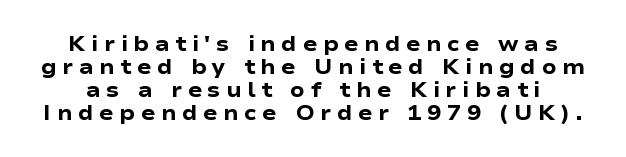
Q: Is the text bold? A: Yes.
Q: Is the text italic (slanted)? A: No, it is upright.
Q: Is the text underlined? A: No.
Q: Is the spacing between letters normal or unusually wide? A: Unusually wide.
Q: Is the spacing between lines tight, normal or loose? A: Tight.
